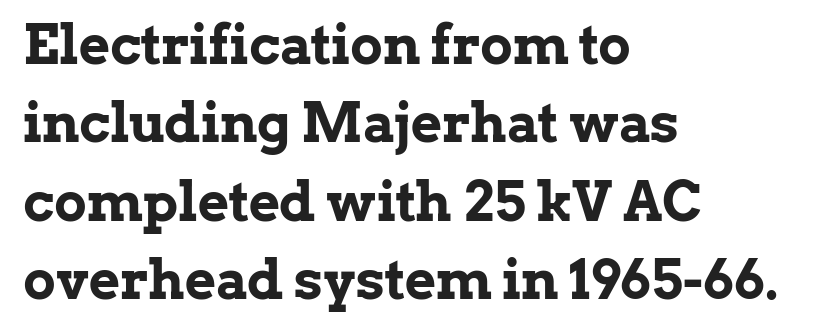
Q: Is the text bold? A: Yes.
Q: Is the text italic (slanted)? A: No, it is upright.
Q: Is the typeface a serif or a sans-serif typeface? A: Serif.
Q: Is the text underlined? A: No.
Q: How is the paragraph aligned? A: Left-aligned.
Q: Is the spacing between letters normal or unusually wide? A: Normal.
Q: Is the spacing between lines tight, normal or loose? A: Normal.
Q: Width (condensed, normal, or wide)? A: Normal.
Q: Stroke contrast? A: Low.
Q: x-height? A: Medium.
Q: Monospaced? A: No.
